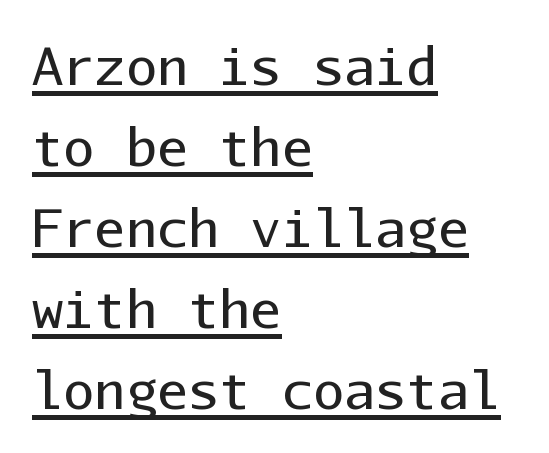
{"serif": "no", "italic": "no", "bold": "no", "weight": "regular", "width": "normal", "stroke_contrast": "low", "x_height": "medium", "monospaced": "yes", "underline": "yes", "align": "left", "line_spacing": "normal", "line_spacing_ratio": 1.56, "letter_spacing": "normal", "letter_spacing_em": 0.0, "glyph_px": 52}
